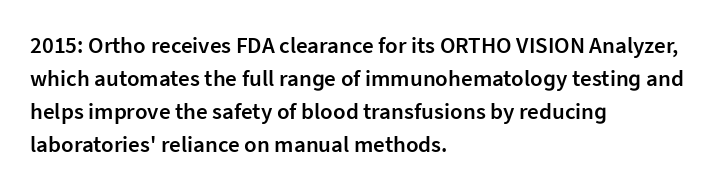
The image shows 23 px text type, upright; set left-aligned, normal line spacing (1.43x), normal letter spacing, not underlined.
